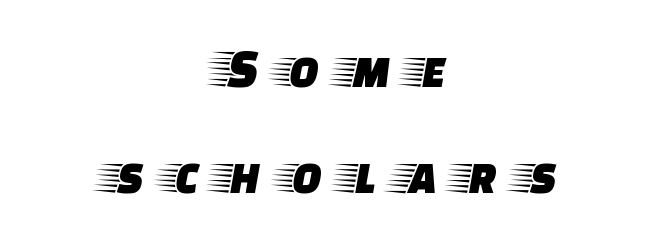
Look at the bottom of the vertical strokes: they flare into serifs here. Here the designer chose a conventional face with non-uniform glyph widths. Alignment: centered. Does extra space separate the letters? Yes, quite a lot of it. Loosely led — the rows are spread out.
